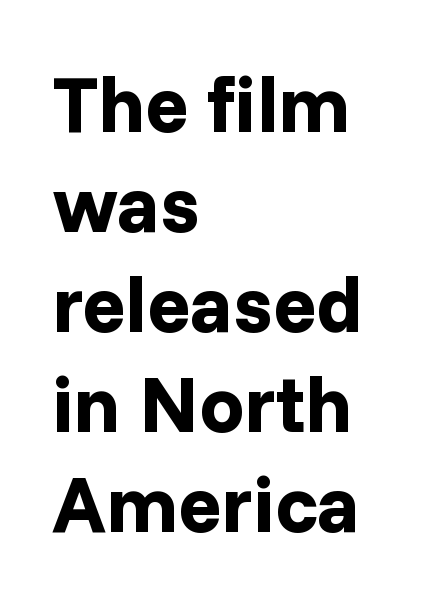
{"serif": "no", "italic": "no", "bold": "yes", "weight": "bold", "width": "normal", "stroke_contrast": "low", "x_height": "medium", "monospaced": "no", "underline": "no", "align": "left", "line_spacing": "normal", "line_spacing_ratio": 1.25, "letter_spacing": "normal", "letter_spacing_em": 0.0, "glyph_px": 80}
